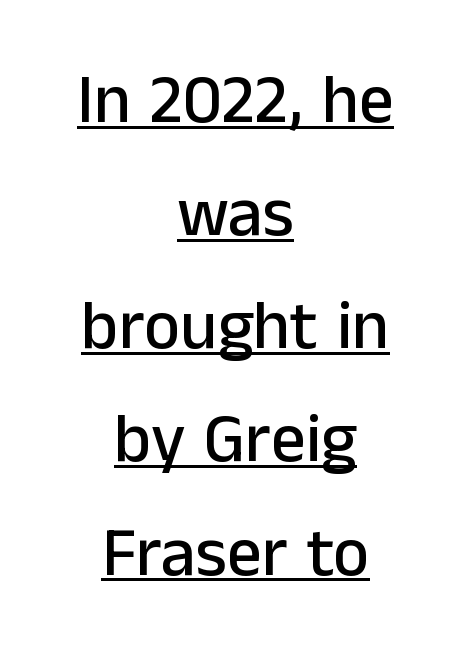
Q: Is the text italic (slanted)? A: No, it is upright.
Q: Is the typeface a serif or a sans-serif typeface? A: Sans-serif.
Q: Is the text underlined? A: Yes.
Q: How is the paragraph aligned? A: Centered.
Q: Is the spacing between letters normal or unusually wide? A: Normal.
Q: Is the spacing between lines tight, normal or loose? A: Normal.
Q: Width (condensed, normal, or wide)? A: Normal.
Q: Stroke contrast? A: Low.
Q: x-height? A: Medium.
Q: Monospaced? A: No.
